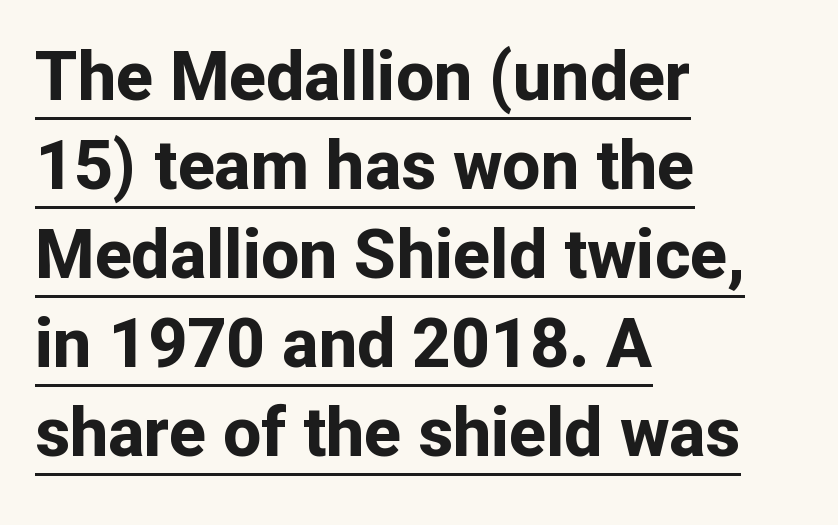
{"serif": "no", "italic": "no", "bold": "yes", "weight": "bold", "width": "normal", "stroke_contrast": "low", "x_height": "medium", "monospaced": "no", "underline": "yes", "align": "left", "line_spacing": "normal", "line_spacing_ratio": 1.31, "letter_spacing": "normal", "letter_spacing_em": 0.0, "glyph_px": 68}
